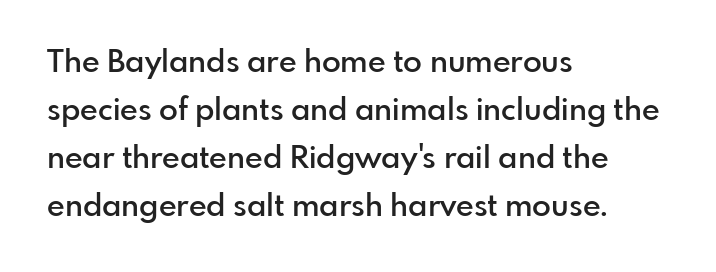
Students, observe: this is what conventionally led text looks like. Proportional: the letters do not fall into vertical columns. The typeface chosen for these lines omits serifs. The setting favours the left margin, as ordinary paragraphs usually do. Does extra space separate the letters? No, they use regular spacing. The foot of each line stays bare and open.
